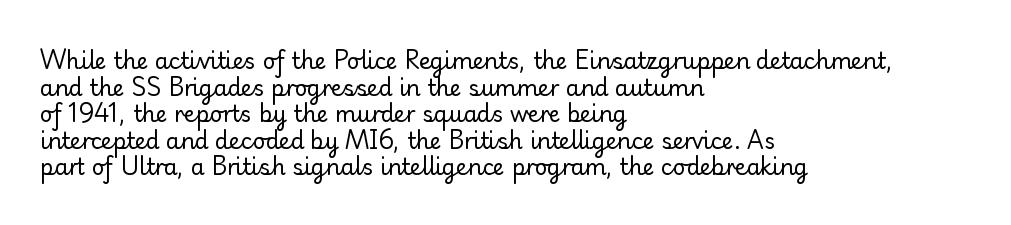
{"italic": "no", "bold": "no", "underline": "no", "align": "left", "line_spacing_ratio": 1.21, "letter_spacing": "normal", "letter_spacing_em": 0.0, "glyph_px": 22}
